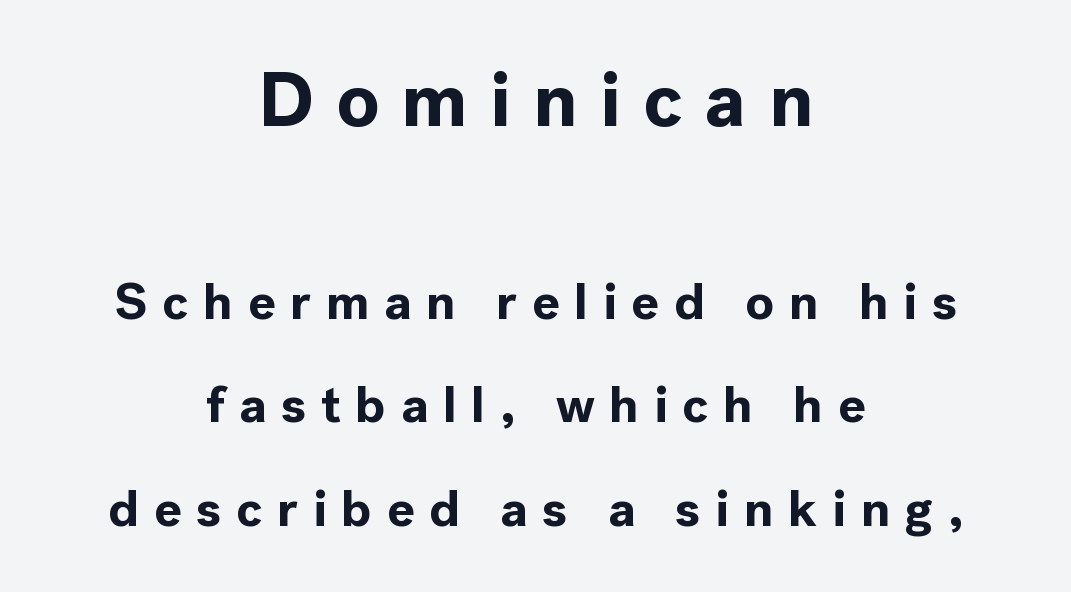
A typesetter would call this heavily tracked-out type. Scale decreases going downward across the two blocks. This sample has the flowing, uneven cadence of proportional lettering. Vertical strokes here are truly vertical. Is the block centered? Yes — each line is placed symmetrically about the middle.
